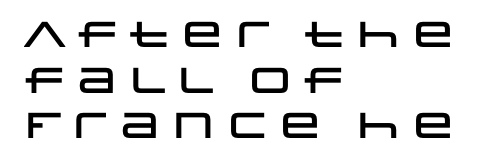
{"serif": "no", "italic": "no", "width": "wide", "stroke_contrast": "low", "x_height": "large", "monospaced": "no", "underline": "no", "align": "left", "line_spacing": "normal", "line_spacing_ratio": 1.27, "letter_spacing": "normal", "letter_spacing_em": 0.0, "glyph_px": 36}
